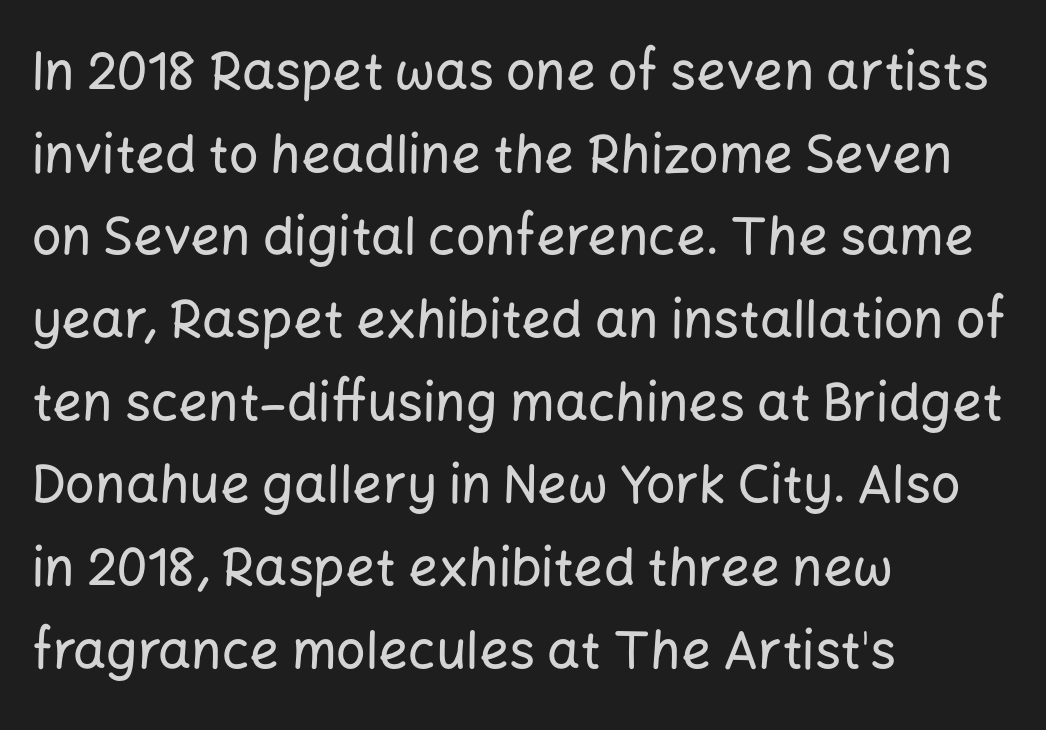
The image shows 52 px sans-serif type, upright; set left-aligned, normal line spacing (1.59x), normal letter spacing, not underlined; low stroke contrast and a medium x-height.
